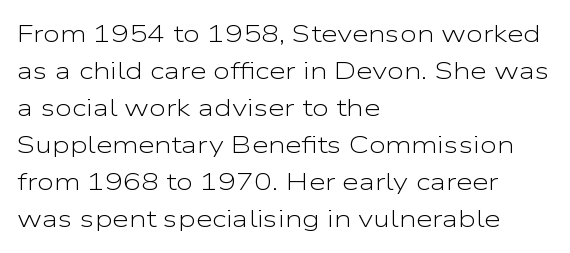
The image shows 24 px text type, upright; set left-aligned, normal line spacing (1.54x), normal letter spacing, not underlined.
